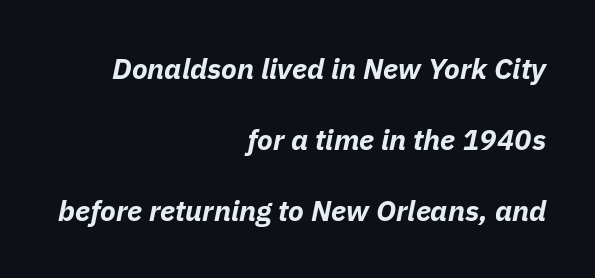
Unmarked baselines from the first word to the last. In terms of posture, this sample is oblique. The space between consecutive lines is lavish. Each glyph is drawn with heavy, bold strokes. Right-aligned paragraph, ragged on the left.
